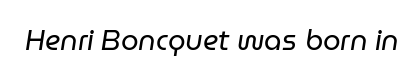
The image shows 28 px regular-weight type, italic (leaning right); set normal letter spacing, not underlined; low stroke contrast and a medium x-height.
